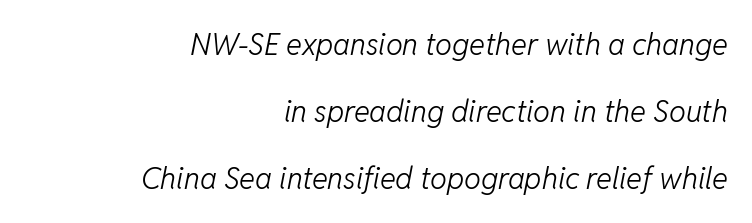
Leading is clearly above the norm, producing a sparse column. How are the letters spaced? Ordinarily, with no added tracking. All the whitespace from short lines collects on the left. The weight would be labelled regular, book, light, or lighter still. These lines are rendered in a variable-pitch font.
